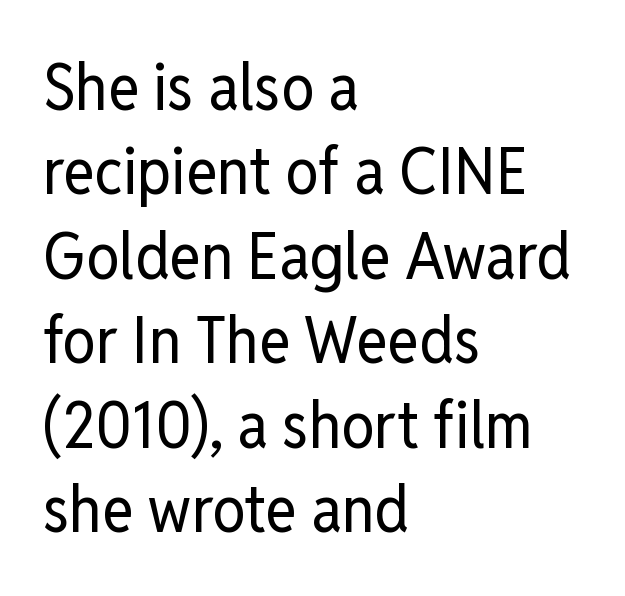
Q: Is the text bold? A: No.
Q: Is the text italic (slanted)? A: No, it is upright.
Q: Is the typeface a serif or a sans-serif typeface? A: Sans-serif.
Q: Is the text underlined? A: No.
Q: How is the paragraph aligned? A: Left-aligned.
Q: Is the spacing between letters normal or unusually wide? A: Normal.
Q: Is the spacing between lines tight, normal or loose? A: Normal.
Q: Width (condensed, normal, or wide)? A: Condensed.
Q: Stroke contrast? A: Low.
Q: x-height? A: Medium.
Q: Monospaced? A: No.
